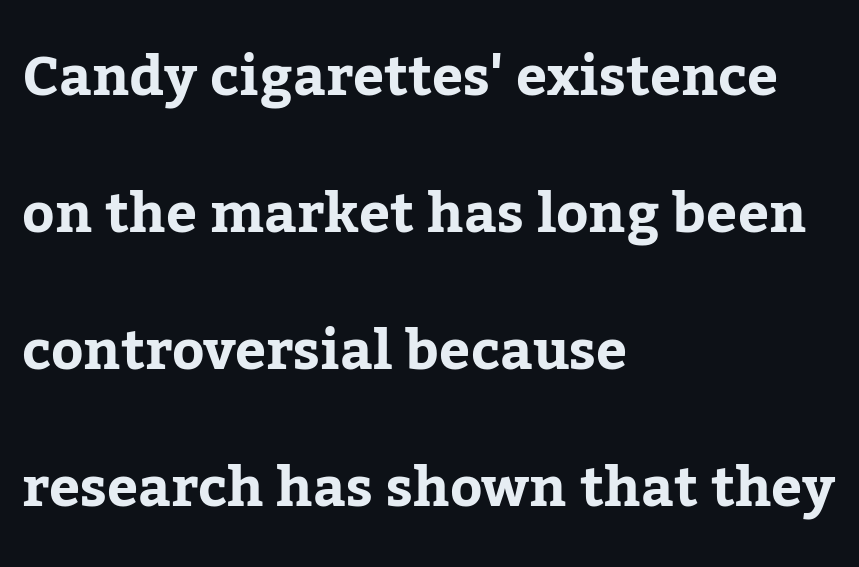
Regarding leading, the lines here are spaced well apart. Characters remain perfectly vertical along every line. Old-style or modern, the face here clearly has serifs. The baseline area is clear.
